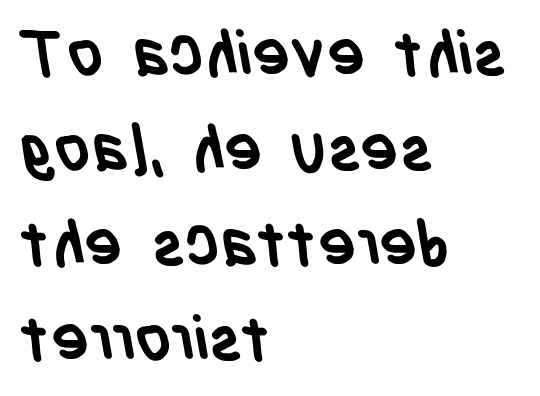
The compositor pushed each line to the left boundary. Observe the absence of serifs on each vertical stroke in this sample. Just letters on the line, the space beneath them empty. Each letter keeps its own natural width here, so spacing adapts to shape. Summary of vertical rhythm: regular, with standard interline spacing.
